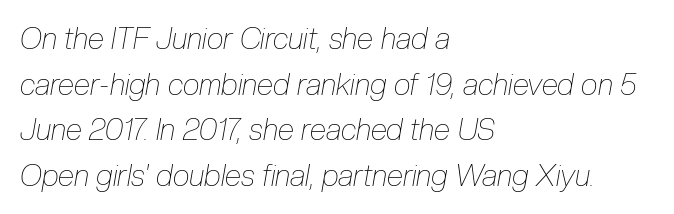
{"italic": "yes", "lean": "right", "slant_degrees": 10, "bold": "no", "weight": "thin", "width": "condensed", "stroke_contrast": "low", "x_height": "medium", "monospaced": "no", "underline": "no", "align": "left", "line_spacing": "normal", "line_spacing_ratio": 1.52, "letter_spacing": "normal", "letter_spacing_em": 0.0, "glyph_px": 30}
